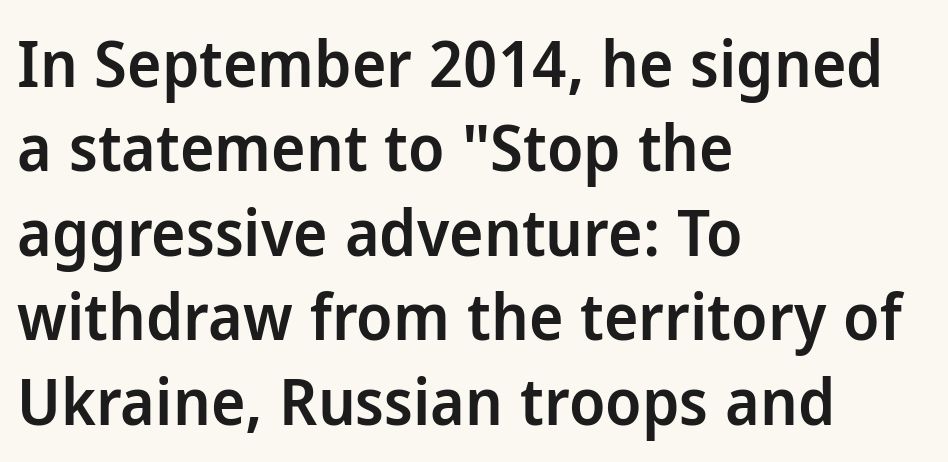
{"serif": "no", "italic": "no", "bold": "semi", "weight": "semibold", "width": "normal", "stroke_contrast": "low", "x_height": "medium", "monospaced": "no", "underline": "no", "align": "left", "line_spacing": "normal", "line_spacing_ratio": 1.3, "letter_spacing": "normal", "letter_spacing_em": 0.0, "glyph_px": 65}
